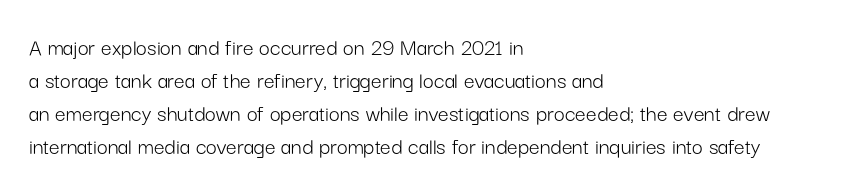
{"italic": "no", "bold": "no", "underline": "no", "align": "left", "line_spacing": "normal", "line_spacing_ratio": 1.38, "letter_spacing": "normal", "letter_spacing_em": 0.0, "glyph_px": 24}
